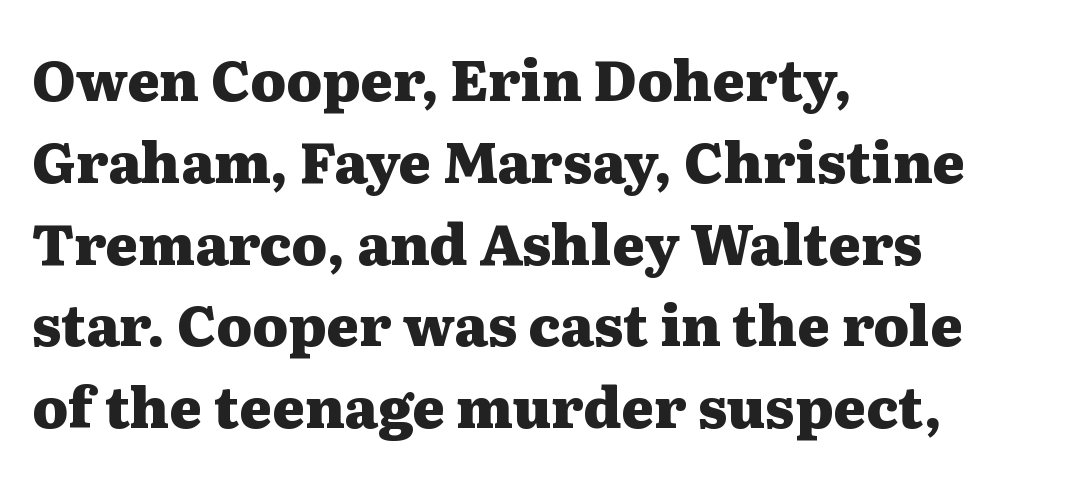
The image shows 56 px heavy, wide serif type, upright; set left-aligned, normal line spacing (1.46x), normal letter spacing, not underlined; medium stroke contrast and a medium x-height.
